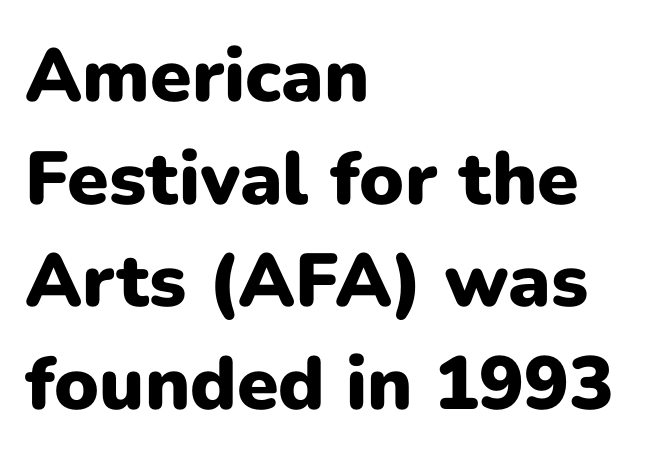
{"serif": "no", "italic": "no", "bold": "yes", "weight": "heavy", "width": "normal", "stroke_contrast": "low", "x_height": "medium", "monospaced": "no", "underline": "no", "align": "left", "line_spacing": "normal", "line_spacing_ratio": 1.37, "letter_spacing": "normal", "letter_spacing_em": 0.0, "glyph_px": 75}
